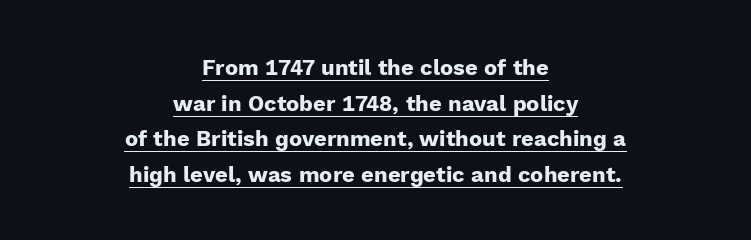
The image shows 22 px bold type, upright; set centered, normal line spacing (1.62x), normal letter spacing, underlined.
